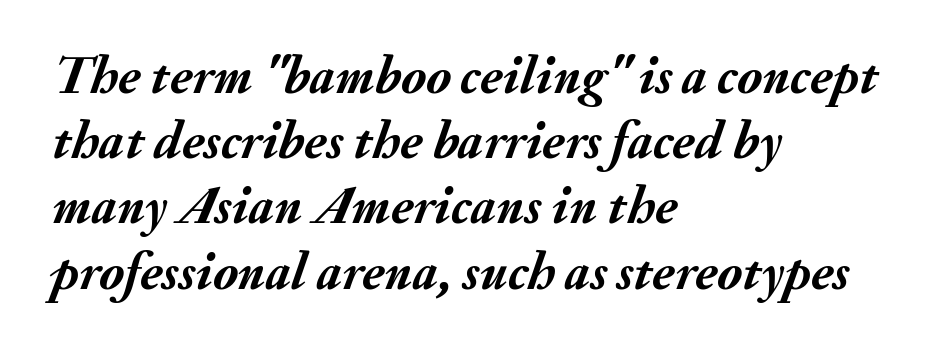
The image shows 53 px semibold type, italic (leaning right); set left-aligned, line spacing 1.23x, normal letter spacing, not underlined; medium stroke contrast and a small x-height.
